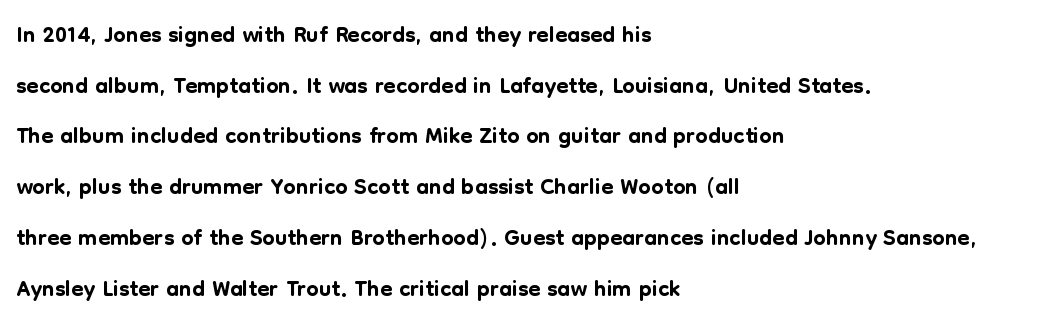
Vertically, the passage feels balanced, rows spaced as you'd expect. A typesetter would mark this as roman, not italic. Type without underlining. Notice how the passage keeps a crisp vertical edge on the left only.
